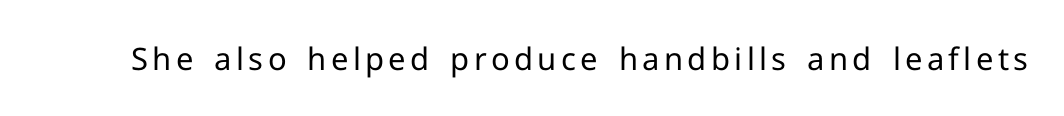
The type family on display is of the sans-serif kind. The string is rendered with underlining switched off. Varying glyph widths throughout — classic text-font behaviour. The cut favours lightness, reaching ordinary text weight at its darkest.
